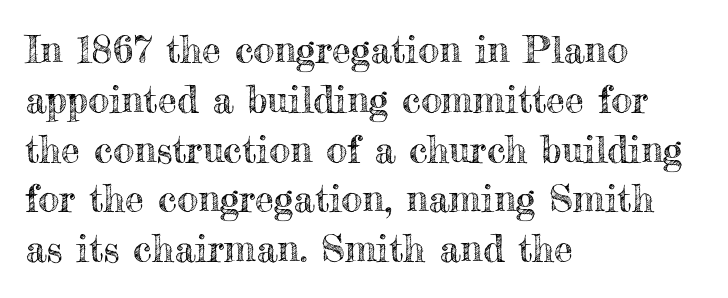
Q: Is the text italic (slanted)? A: No, it is upright.
Q: Is the text underlined? A: No.
Q: How is the paragraph aligned? A: Left-aligned.
Q: Is the spacing between letters normal or unusually wide? A: Normal.
Q: Is the spacing between lines tight, normal or loose? A: Normal.
Q: Width (condensed, normal, or wide)? A: Normal.
Q: x-height? A: Small.
Q: Monospaced? A: No.
